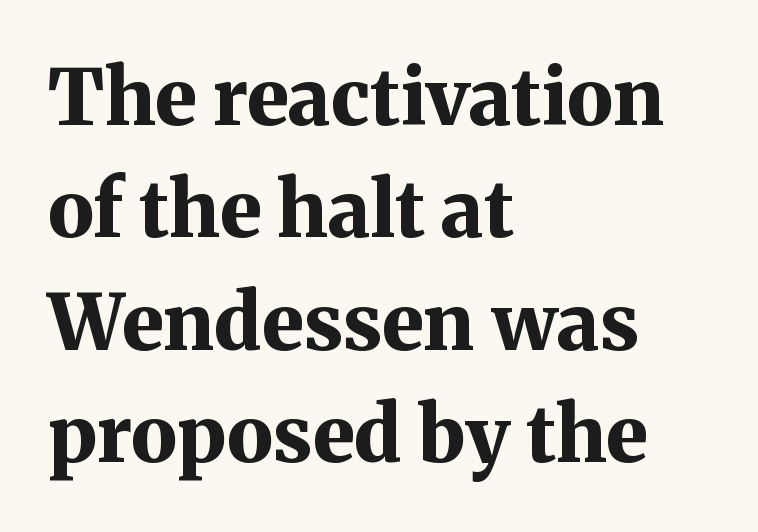
{"serif": "yes", "italic": "no", "bold": "yes", "weight": "bold", "width": "normal", "stroke_contrast": "medium", "x_height": "medium", "monospaced": "no", "underline": "no", "align": "left", "line_spacing": "normal", "line_spacing_ratio": 1.44, "letter_spacing": "normal", "letter_spacing_em": 0.0, "glyph_px": 78}
